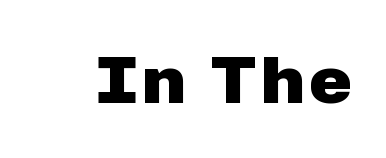
Q: Is the text bold? A: Yes.
Q: Is the text italic (slanted)? A: No, it is upright.
Q: Is the typeface a serif or a sans-serif typeface? A: Sans-serif.
Q: Is the text underlined? A: No.
Q: Width (condensed, normal, or wide)? A: Normal.
Q: Stroke contrast? A: Low.
Q: x-height? A: Medium.
Q: Monospaced? A: No.
